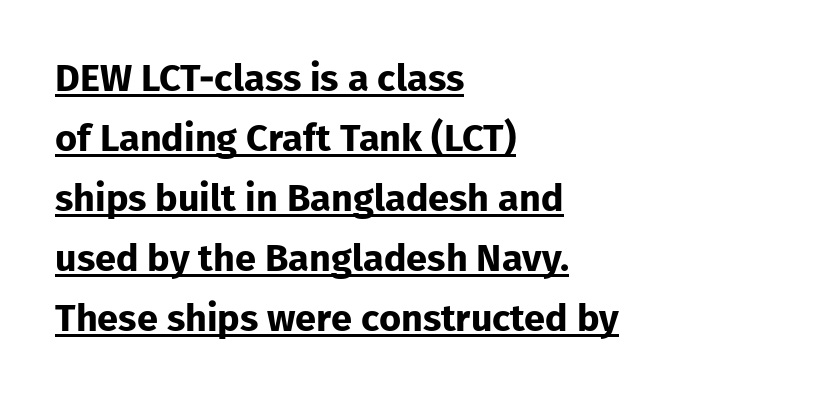
{"serif": "no", "italic": "no", "bold": "yes", "weight": "bold", "width": "normal", "stroke_contrast": "low", "x_height": "medium", "monospaced": "no", "underline": "yes", "align": "left", "line_spacing": "normal", "line_spacing_ratio": 1.58, "letter_spacing": "normal", "letter_spacing_em": 0.0, "glyph_px": 38}
